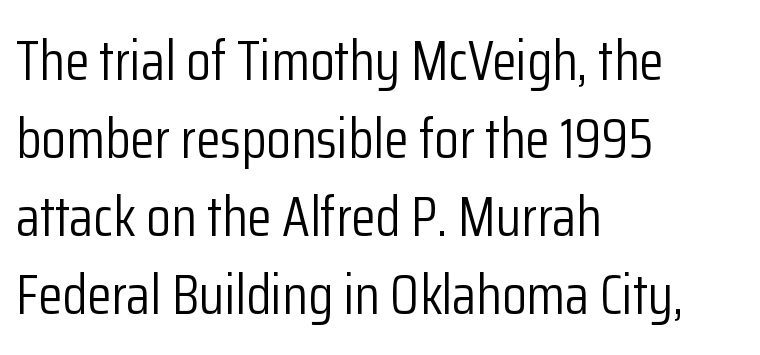
Q: Is the text bold? A: No.
Q: Is the text italic (slanted)? A: No, it is upright.
Q: Is the typeface a serif or a sans-serif typeface? A: Sans-serif.
Q: Is the text underlined? A: No.
Q: How is the paragraph aligned? A: Left-aligned.
Q: Is the spacing between letters normal or unusually wide? A: Normal.
Q: Is the spacing between lines tight, normal or loose? A: Normal.
Q: Width (condensed, normal, or wide)? A: Condensed.
Q: Stroke contrast? A: Low.
Q: x-height? A: Medium.
Q: Monospaced? A: No.
